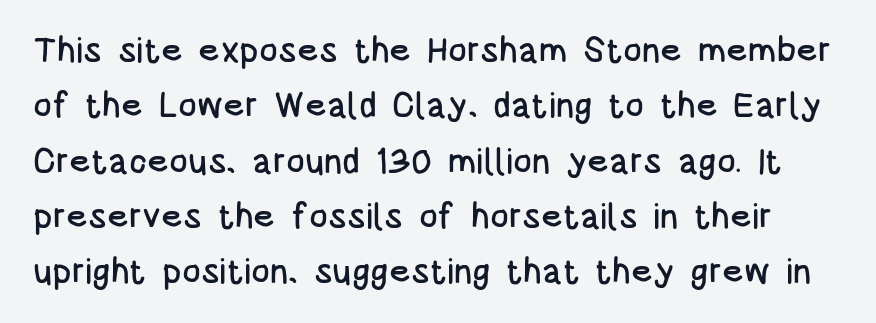
The image shows 35 px condensed sans-serif type, upright; set normal line spacing (1.58x), normal letter spacing, not underlined; low stroke contrast and a large x-height.
